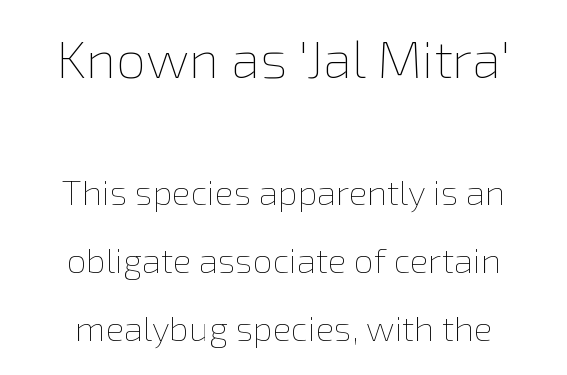
The image shows 53 px thin type, upright; set centered, loose line spacing (1.94x), normal letter spacing, not underlined; the first (top) block is 1.51x larger; low stroke contrast and a medium x-height.
